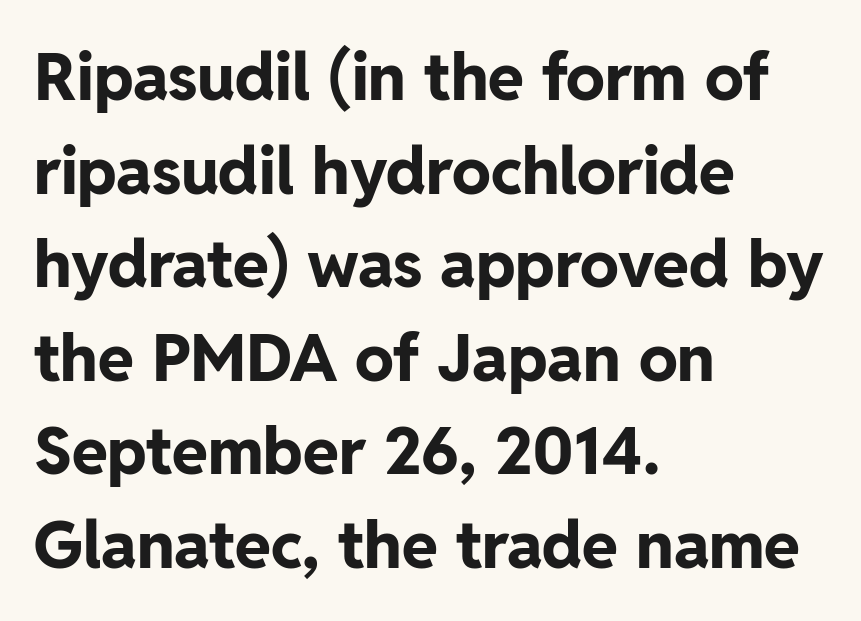
Q: Is the text bold? A: Yes.
Q: Is the text italic (slanted)? A: No, it is upright.
Q: Is the typeface a serif or a sans-serif typeface? A: Sans-serif.
Q: Is the text underlined? A: No.
Q: How is the paragraph aligned? A: Left-aligned.
Q: Is the spacing between letters normal or unusually wide? A: Normal.
Q: Is the spacing between lines tight, normal or loose? A: Normal.
Q: Width (condensed, normal, or wide)? A: Normal.
Q: Stroke contrast? A: Low.
Q: x-height? A: Medium.
Q: Monospaced? A: No.
